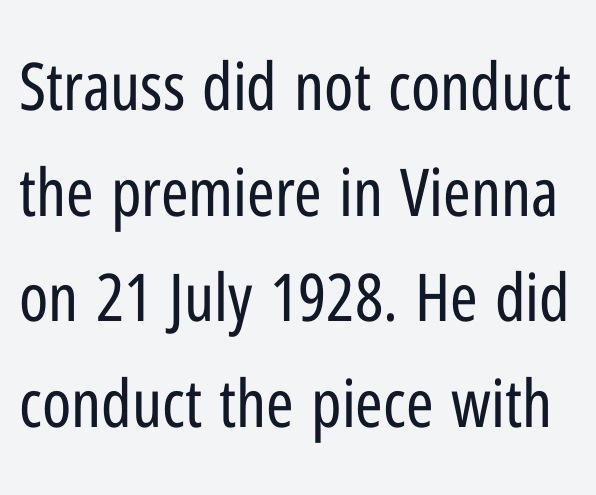
Q: Is the text bold? A: No.
Q: Is the text italic (slanted)? A: No, it is upright.
Q: Is the typeface a serif or a sans-serif typeface? A: Sans-serif.
Q: Is the text underlined? A: No.
Q: Is the spacing between letters normal or unusually wide? A: Normal.
Q: Is the spacing between lines tight, normal or loose? A: Normal.
Q: Width (condensed, normal, or wide)? A: Condensed.
Q: Stroke contrast? A: Low.
Q: x-height? A: Medium.
Q: Monospaced? A: No.
